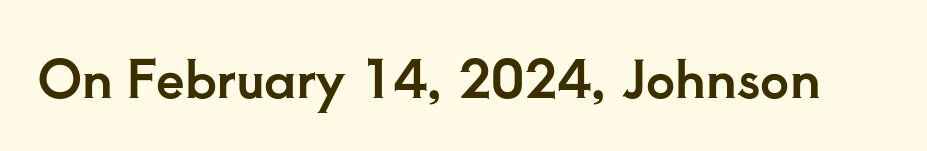
{"serif": "yes", "italic": "no", "width": "normal", "stroke_contrast": "low", "x_height": "small", "monospaced": "no", "underline": "no", "letter_spacing": "normal", "letter_spacing_em": 0.0, "glyph_px": 51}
